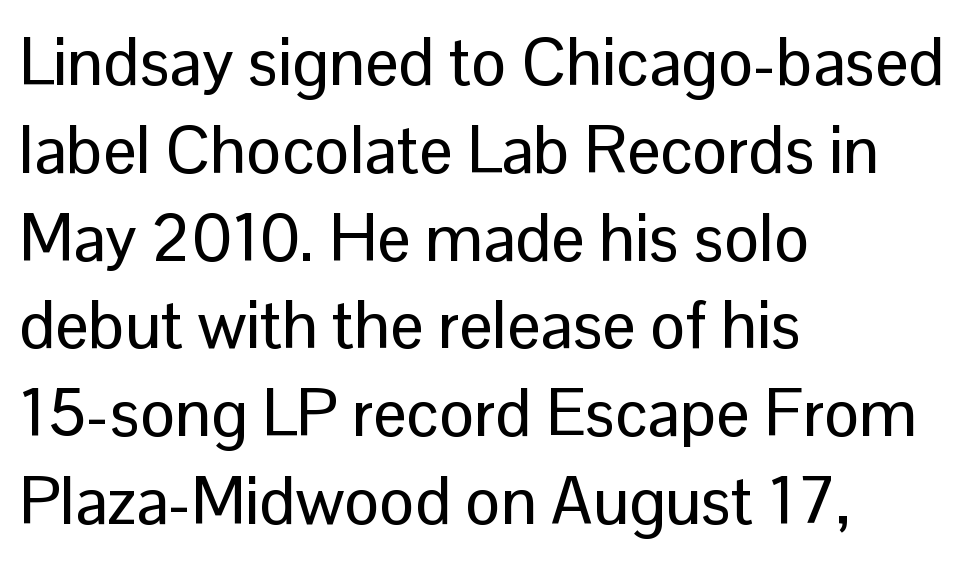
{"serif": "no", "italic": "no", "width": "normal", "stroke_contrast": "low", "x_height": "medium", "monospaced": "no", "underline": "no", "align": "left", "line_spacing": "normal", "line_spacing_ratio": 1.33, "letter_spacing": "normal", "letter_spacing_em": 0.0, "glyph_px": 66}
